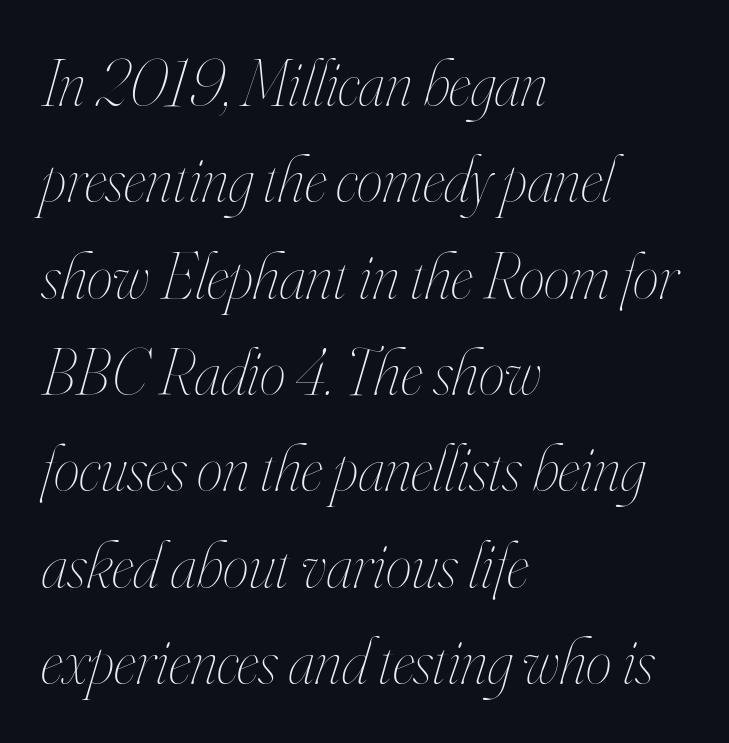
Q: Is the text bold? A: No.
Q: Is the text italic (slanted)? A: Yes, it leans right by about 16 degrees.
Q: Is the text underlined? A: No.
Q: How is the paragraph aligned? A: Left-aligned.
Q: Is the spacing between letters normal or unusually wide? A: Normal.
Q: Is the spacing between lines tight, normal or loose? A: Normal.
Q: Width (condensed, normal, or wide)? A: Condensed.
Q: Stroke contrast? A: High.
Q: x-height? A: Small.
Q: Monospaced? A: No.
